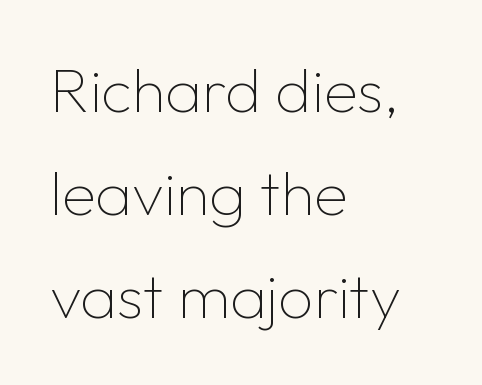
Q: Is the text bold? A: No.
Q: Is the text italic (slanted)? A: No, it is upright.
Q: Is the typeface a serif or a sans-serif typeface? A: Sans-serif.
Q: Is the text underlined? A: No.
Q: How is the paragraph aligned? A: Left-aligned.
Q: Is the spacing between letters normal or unusually wide? A: Normal.
Q: Is the spacing between lines tight, normal or loose? A: Normal.
Q: Width (condensed, normal, or wide)? A: Normal.
Q: Stroke contrast? A: Low.
Q: x-height? A: Medium.
Q: Monospaced? A: No.
